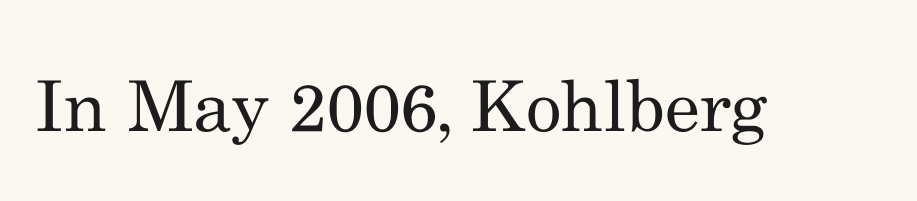
Q: Is the text bold? A: No.
Q: Is the text italic (slanted)? A: No, it is upright.
Q: Is the typeface a serif or a sans-serif typeface? A: Serif.
Q: Is the text underlined? A: No.
Q: Is the spacing between letters normal or unusually wide? A: Normal.
Q: Width (condensed, normal, or wide)? A: Normal.
Q: Stroke contrast? A: Medium.
Q: x-height? A: Small.
Q: Monospaced? A: No.
